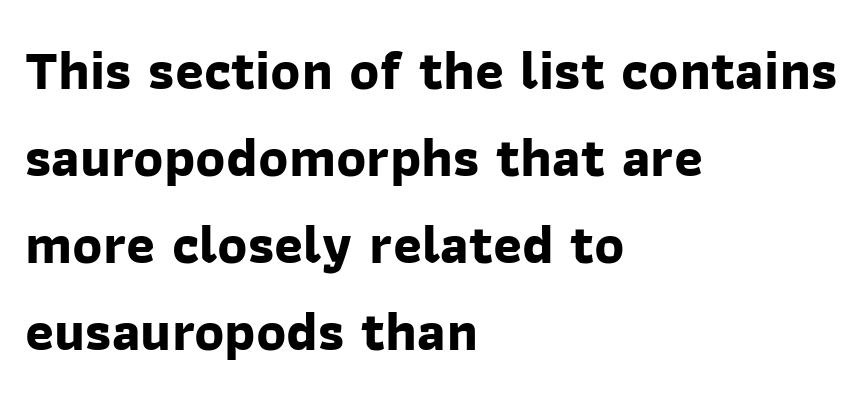
The image shows 55 px bold sans-serif type; set left-aligned, normal line spacing (1.58x), normal letter spacing, not underlined; low stroke contrast and a medium x-height.
